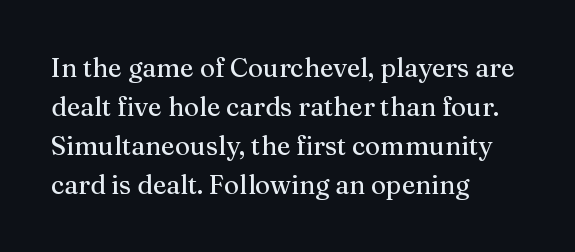
The compositor pushed each line to the left boundary. Every stem runs plumb, perpendicular to the baseline. This sample keeps an unexceptional amount of space between lines. Here the glyphs are tracked normally, forming tight word shapes. Descender tails drop into unmarked territory.
